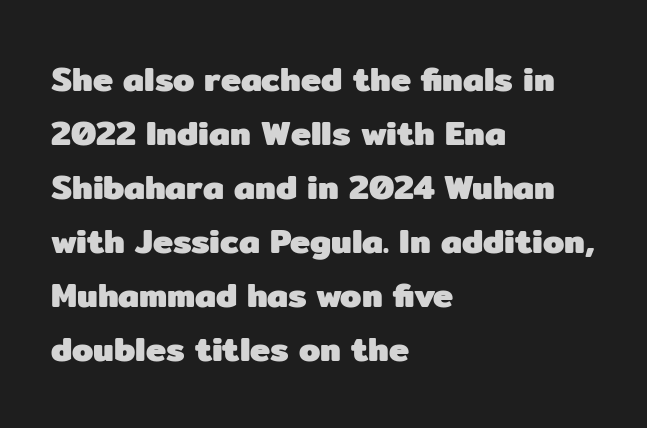
The image shows 34 px heavy sans-serif type, upright; set left-aligned, normal line spacing (1.59x), normal letter spacing, not underlined; low stroke contrast and a medium x-height.
